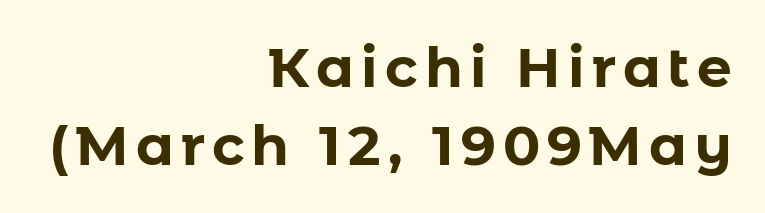
{"serif": "no", "italic": "no", "bold": "yes", "weight": "bold", "width": "normal", "stroke_contrast": "low", "x_height": "medium", "monospaced": "no", "underline": "no", "align": "right", "line_spacing": "normal", "line_spacing_ratio": 1.42, "glyph_px": 55}
